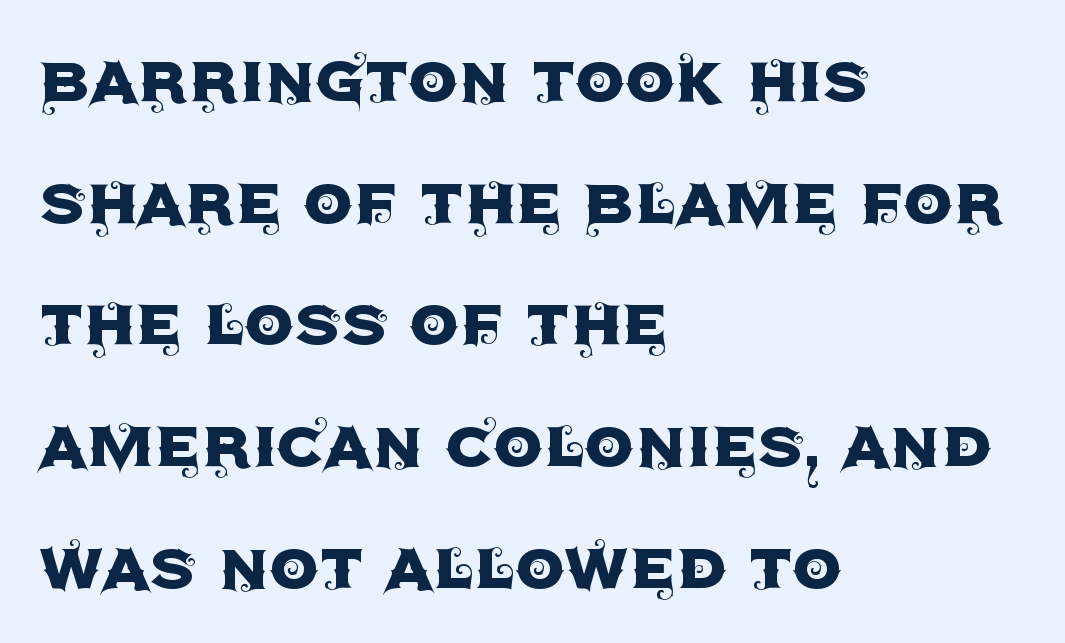
This rendering employs a face without finishing strokes, i.e., a sans-serif. Alignment: flush left. Letters rest on an invisible, unmarked baseline. Does extra space separate the letters? No, they use regular spacing. Do the characters align in a grid? No, the font is proportional.
